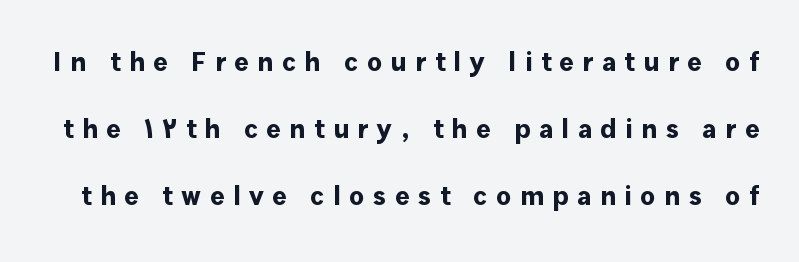
{"italic": "no", "bold": "yes", "underline": "no", "line_spacing": "loose", "line_spacing_ratio": 2.48, "letter_spacing": "wide", "letter_spacing_em": 0.32, "glyph_px": 27}
